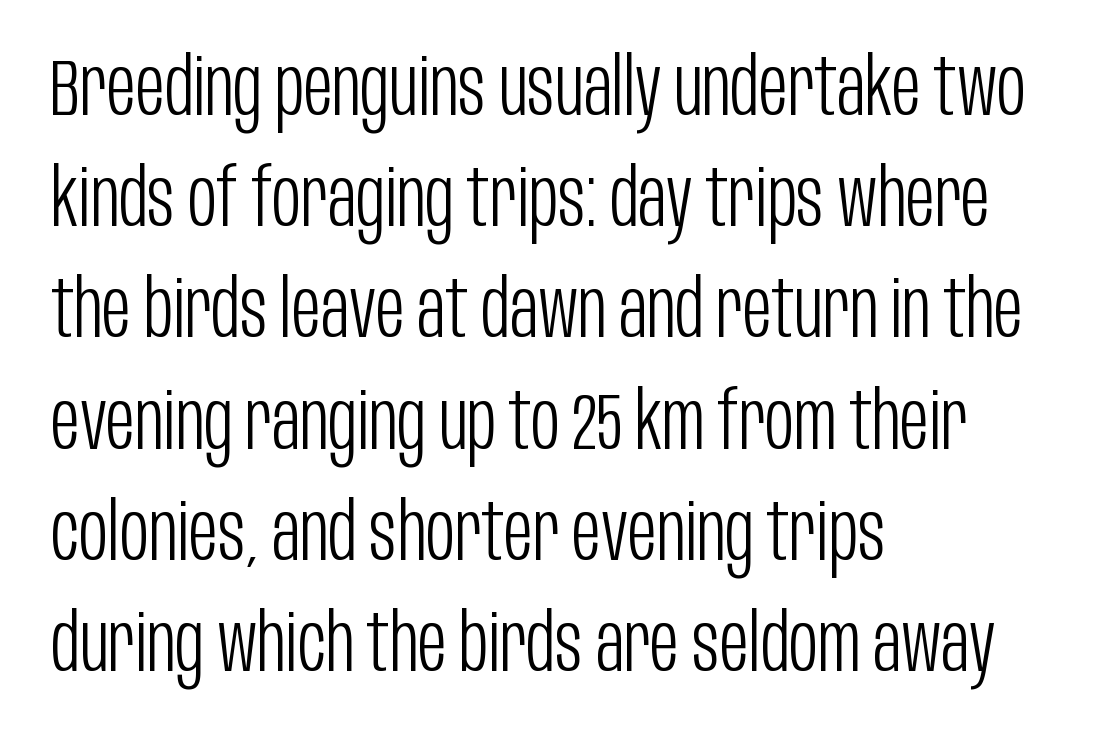
A student would call this left alignment; a typographer would say flush left, rag right. Style check: upright. The designer went with a sans here, leaving each stem footless. Note the varied advance widths — an 'i' is clearly narrower than an 'm'.
